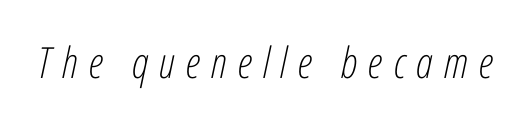
Q: Is the text bold? A: No.
Q: Is the text italic (slanted)? A: Yes, it leans right by about 12 degrees.
Q: Is the text underlined? A: No.
Q: Is the spacing between letters normal or unusually wide? A: Unusually wide.
Q: Width (condensed, normal, or wide)? A: Condensed.
Q: Stroke contrast? A: Low.
Q: x-height? A: Medium.
Q: Monospaced? A: No.
